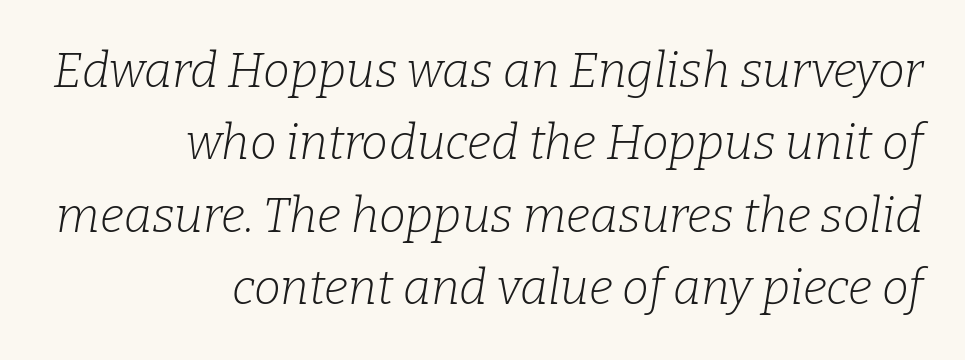
The image shows 48 px light serif type, italic (leaning right); set right-aligned, normal line spacing (1.51x), normal letter spacing, not underlined; low stroke contrast and a medium x-height.
